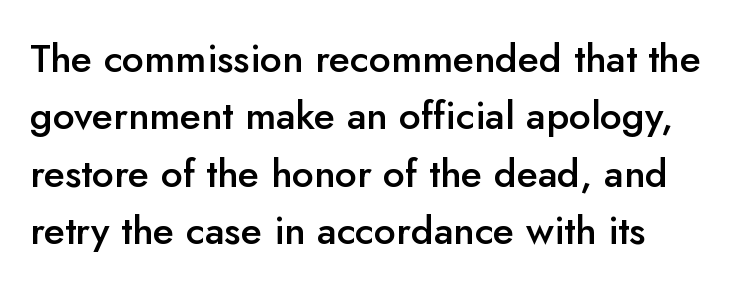
The image shows 39 px semibold sans-serif type, upright; set normal line spacing (1.47x), normal letter spacing, not underlined; low stroke contrast and a small x-height.
